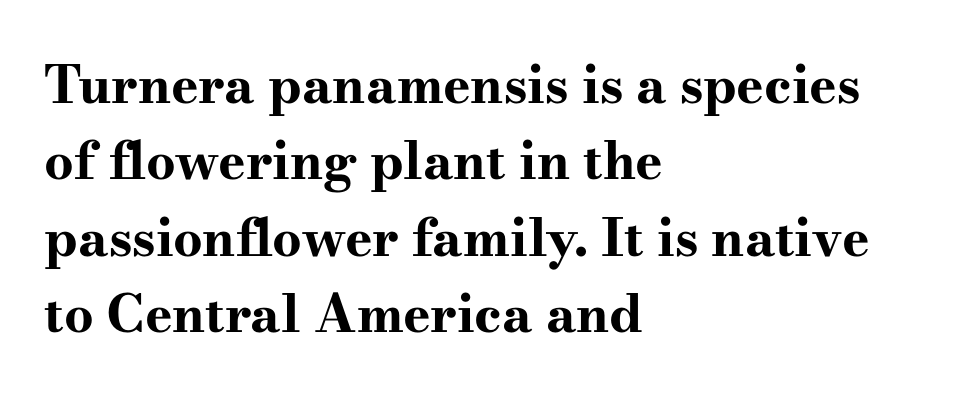
Left-aligned paragraph, ragged on the right. The strokes are fattened all the way to bold. The gaps between neighbouring characters are ordinary and unremarkable. Summary of vertical rhythm: regular, with standard interline spacing. Vertical strokes here are truly vertical.
